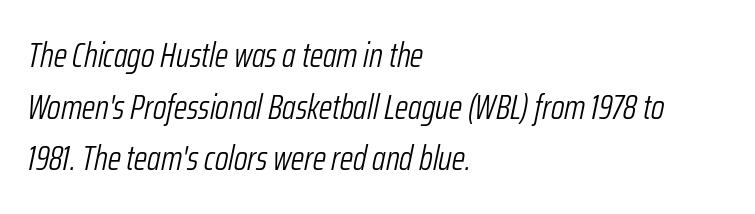
The image shows 34 px light, condensed type, italic (leaning right); set left-aligned, normal line spacing (1.52x), normal letter spacing, not underlined; low stroke contrast and a medium x-height.
